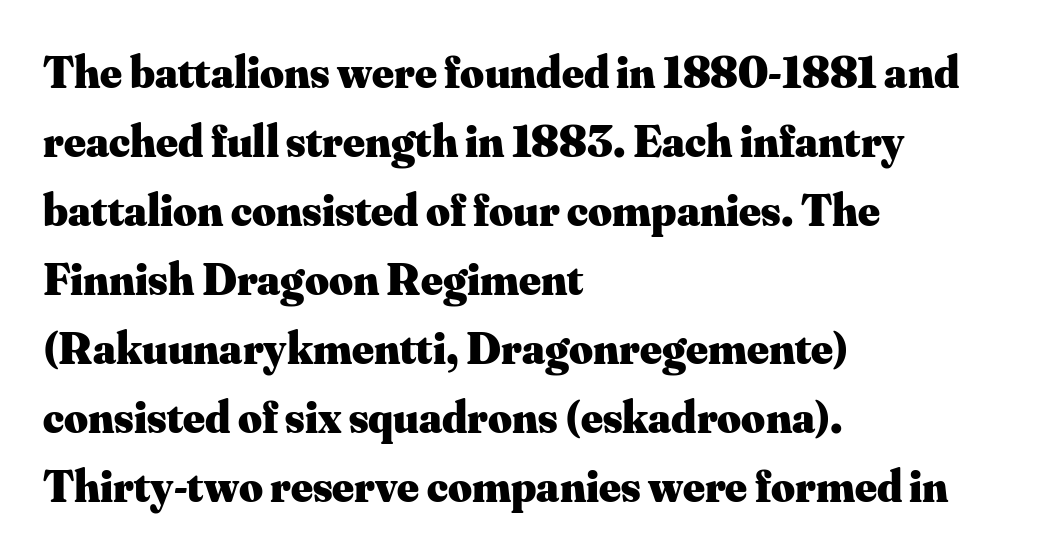
The image shows 46 px heavy serif type, upright; set left-aligned, normal line spacing (1.5x), normal letter spacing, not underlined; medium stroke contrast and a small x-height.
